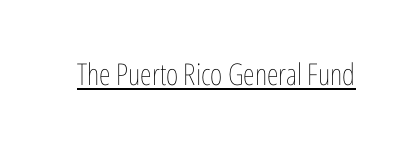
The face used here appears with an underline applied. Spacing verdict: proportional, widths tailored to each character. The strokes are not fattened; the text isn't bold. Style check: upright. Letter spacing: default.
